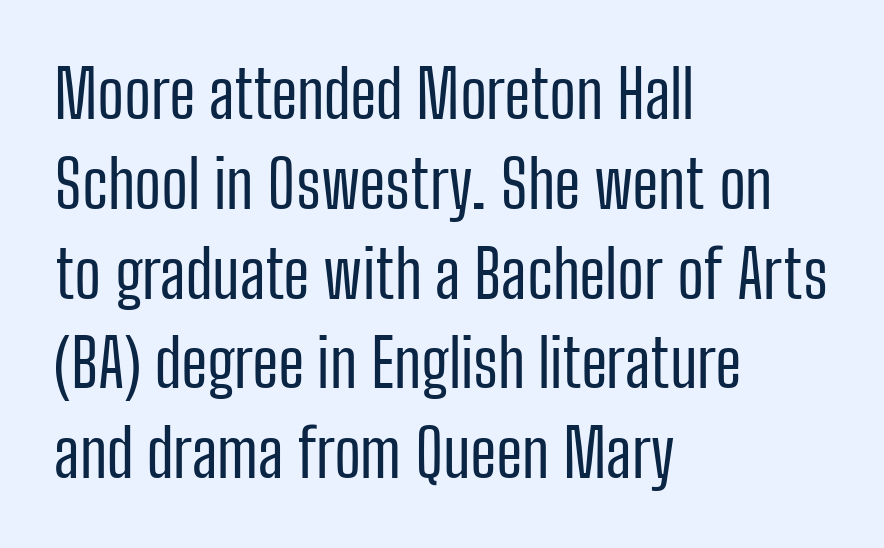
{"serif": "no", "italic": "no", "bold": "no", "weight": "regular", "width": "condensed", "stroke_contrast": "low", "x_height": "medium", "monospaced": "no", "underline": "no", "align": "left", "line_spacing": "normal", "line_spacing_ratio": 1.36, "letter_spacing": "normal", "letter_spacing_em": 0.0, "glyph_px": 66}
